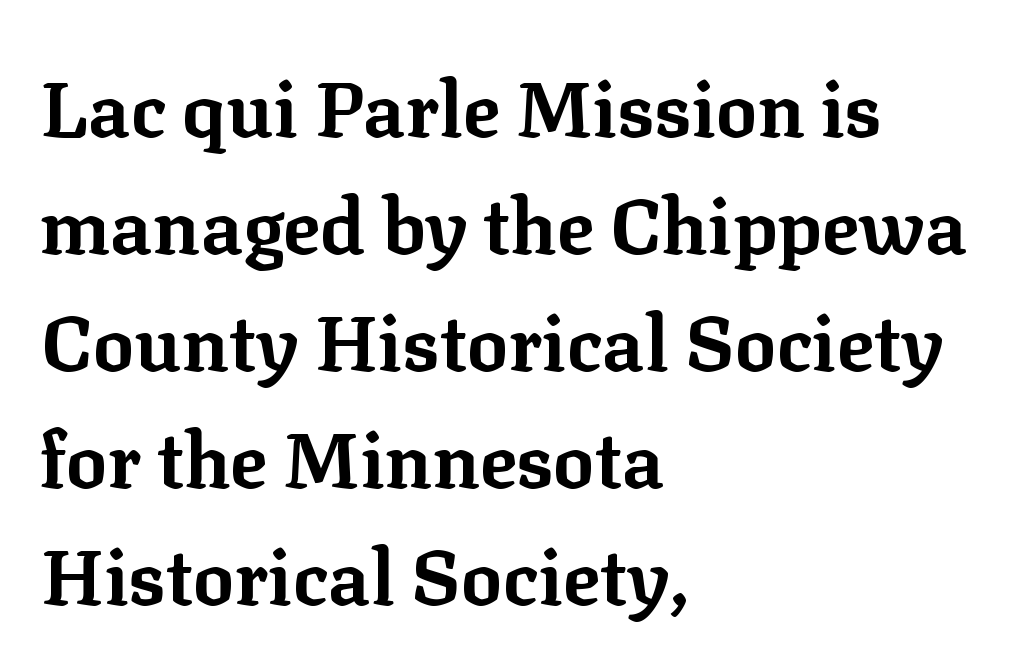
{"serif": "yes", "italic": "no", "bold": "yes", "weight": "bold", "width": "normal", "stroke_contrast": "low", "x_height": "medium", "monospaced": "no", "underline": "no", "align": "left", "line_spacing": "normal", "line_spacing_ratio": 1.52, "letter_spacing": "normal", "letter_spacing_em": 0.0, "glyph_px": 77}
